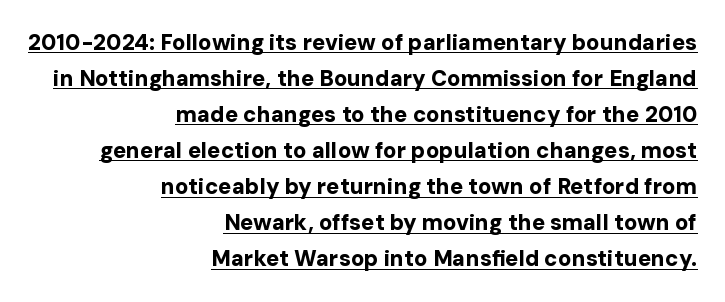
Has an underline been added? It has. These lines are set flush right with a ragged left edge. Tracking value appears to be zero — textbook default spacing. Heft: maximum for text — a bold. Ascenders rise straight up at ninety degrees.
